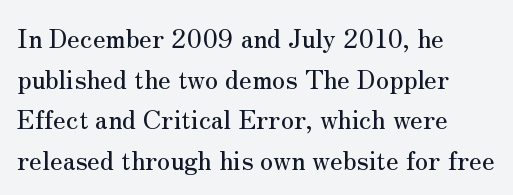
This rendering features lettering with no underline. How are the letters spaced? Ordinarily, with no added tracking. The setting favours the left margin, as ordinary paragraphs usually do. Does the lettering tilt? It doesn't — this is upright. Summary of vertical rhythm: regular, with standard interline spacing.
